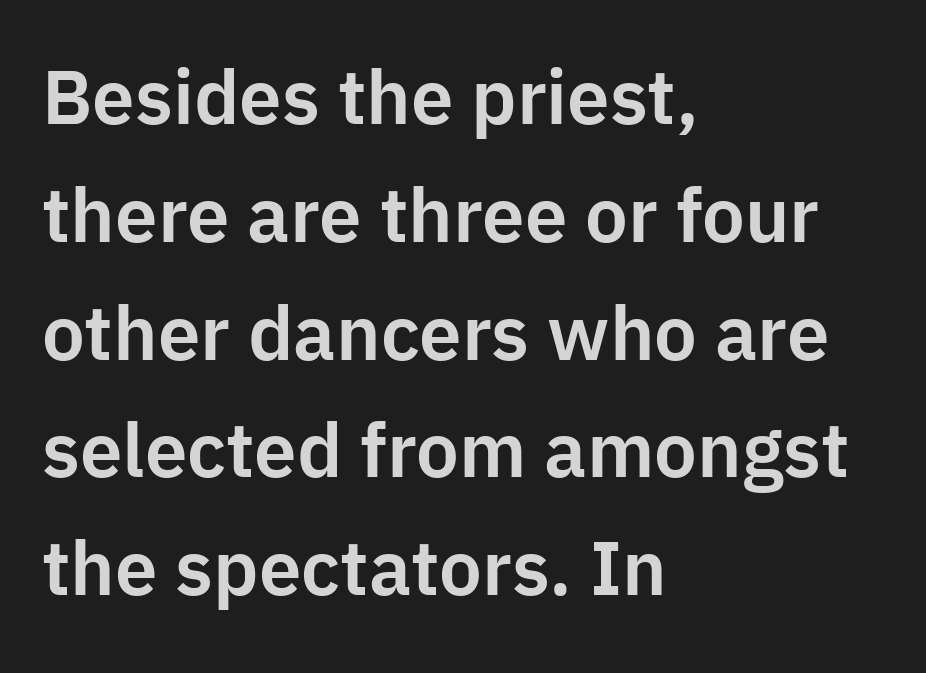
How would I describe the line gaps? Plain and ordinary. These lines stack with their left ends in a neat column. Examine the stroke ends and you'll find no serifs. How are the letters spaced? Ordinarily, with no added tracking. Italic? Not at all — the glyphs are vertical.
